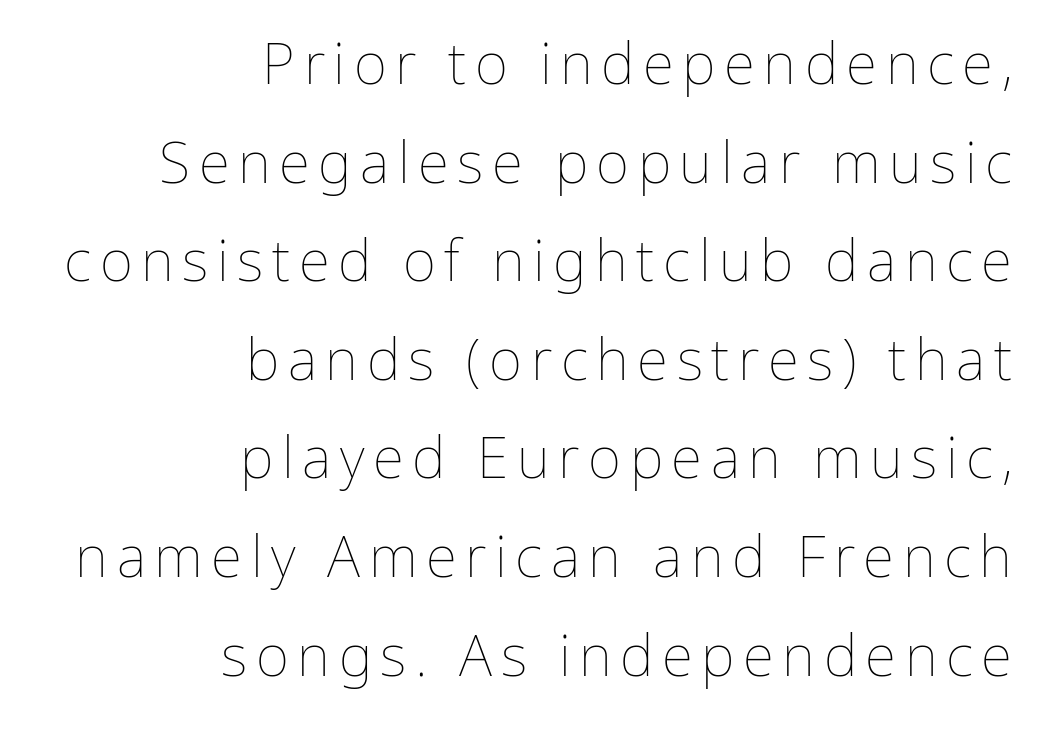
The image shows 57 px thin type, upright; set right-aligned, line spacing 1.73x, not underlined; low stroke contrast and a medium x-height.
